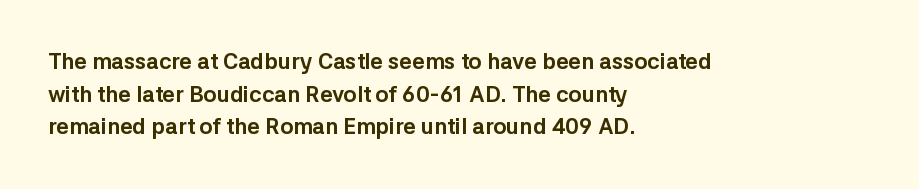
{"italic": "no", "bold": "yes", "underline": "no", "align": "left", "line_spacing": "normal", "line_spacing_ratio": 1.48, "letter_spacing": "normal", "letter_spacing_em": 0.0, "glyph_px": 22}
